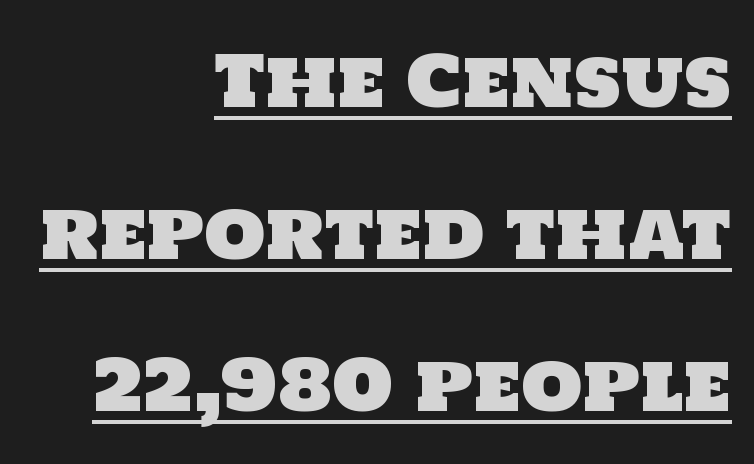
The lettering is marked with a stroke running underneath it. Spacing verdict: proportional, widths tailored to each character. The text block is weighted toward the right margin, trailing off unevenly leftward. Loosely led — the rows are spread out. The tracking reads as untouched default to a designer's eye. A typesetter would label this face a sans.
